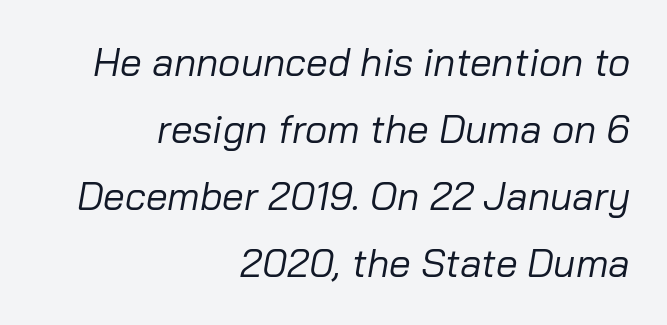
Q: Is the text bold? A: No.
Q: Is the text italic (slanted)? A: Yes, it leans right by about 10 degrees.
Q: Is the text underlined? A: No.
Q: How is the paragraph aligned? A: Right-aligned.
Q: Is the spacing between letters normal or unusually wide? A: Normal.
Q: Width (condensed, normal, or wide)? A: Normal.
Q: Stroke contrast? A: Low.
Q: x-height? A: Medium.
Q: Monospaced? A: No.
